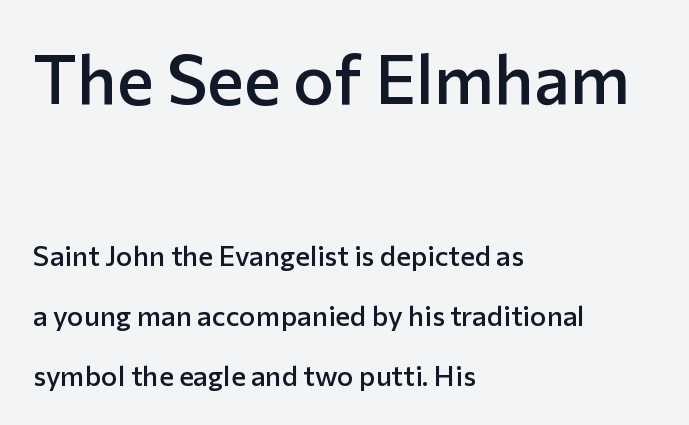
The image shows 69 px semibold sans-serif type, upright; set left-aligned, loose line spacing (2.15x), normal letter spacing, not underlined; the first (top) block is 2.46x larger; low stroke contrast and a medium x-height.
